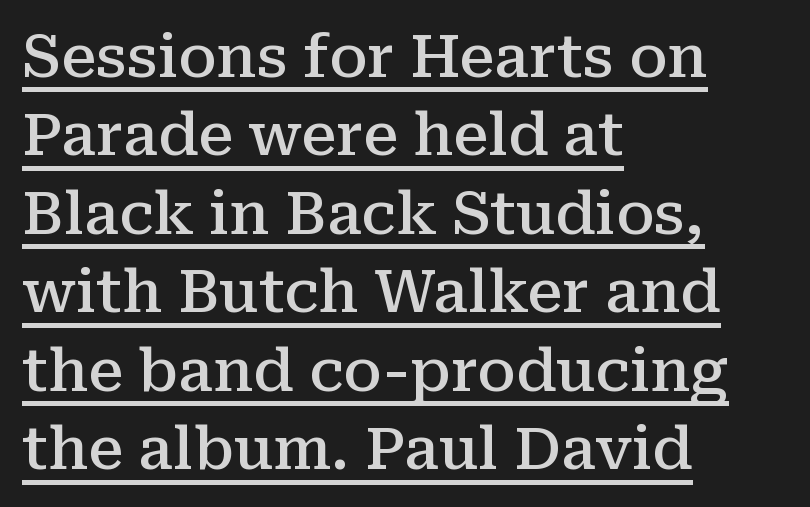
{"serif": "yes", "italic": "no", "bold": "semi", "weight": "semibold", "width": "normal", "stroke_contrast": "medium", "x_height": "medium", "monospaced": "no", "underline": "yes", "align": "left", "line_spacing": "normal", "line_spacing_ratio": 1.33, "letter_spacing": "normal", "letter_spacing_em": 0.0, "glyph_px": 59}
